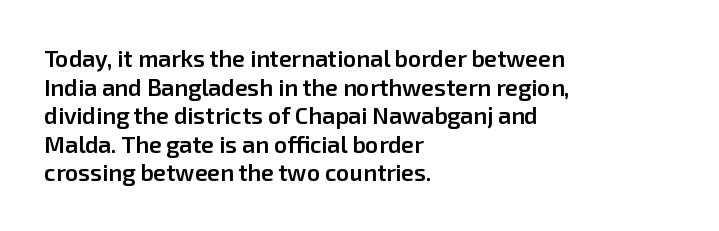
The image shows 23 px text type, upright; set left-aligned, line spacing 1.24x, normal letter spacing, not underlined.
